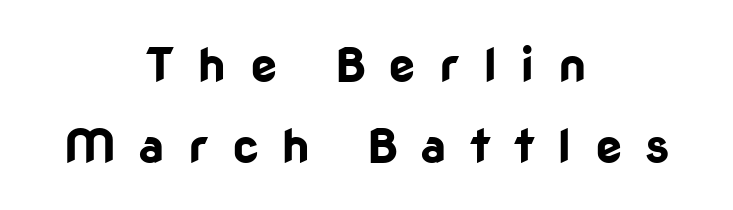
Bold? Absolutely — the strokes are thick and heavy. The baseline area is clear. Visually the block forms a symmetrical silhouette, jagged on both flanks. This sample keeps an unexceptional amount of space between lines. Font category for this specimen: sans-serif. Spacing verdict: proportional, widths tailored to each character.
